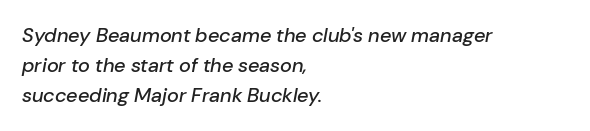
The image shows 20 px text type, italic (leaning right); set left-aligned, normal line spacing (1.49x), normal letter spacing, not underlined.
